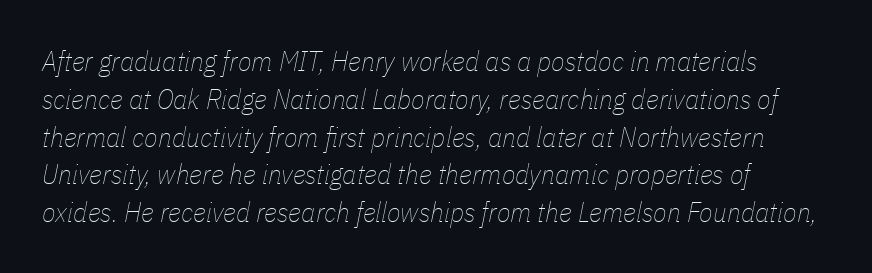
The image shows 28 px thin, condensed type, italic (leaning right); set left-aligned, normal line spacing (1.35x), normal letter spacing, not underlined; low stroke contrast and a medium x-height.
